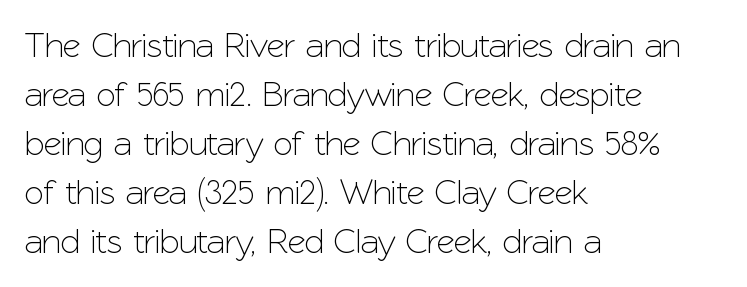
The image shows 35 px sans-serif type, upright; set left-aligned, normal line spacing (1.4x), normal letter spacing, not underlined; low stroke contrast and a medium x-height.
